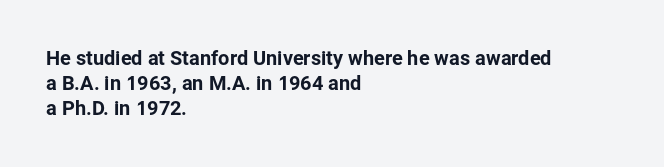
Q: Is the text italic (slanted)? A: No, it is upright.
Q: Is the text underlined? A: No.
Q: How is the paragraph aligned? A: Left-aligned.
Q: Is the spacing between letters normal or unusually wide? A: Normal.
Q: Is the spacing between lines tight, normal or loose? A: Normal.
